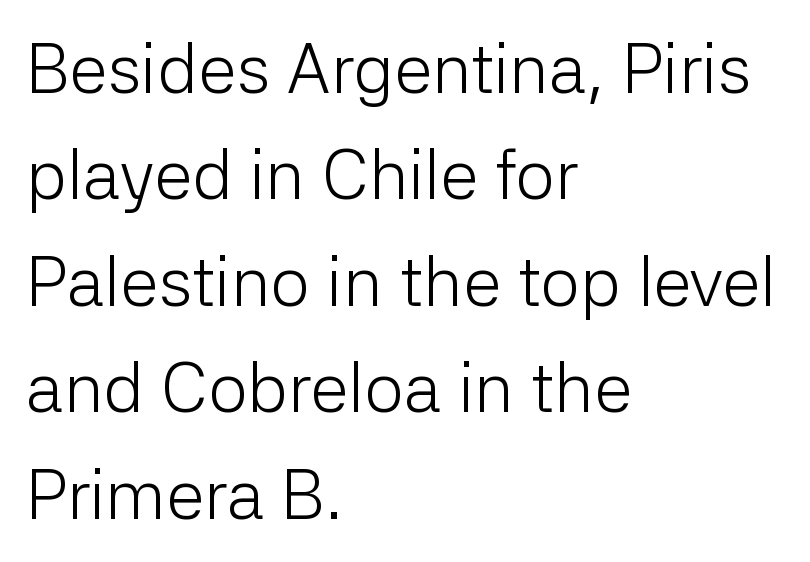
Note the varied advance widths — an 'i' is clearly narrower than an 'm'. A classic flush-left, rag-right setting is used for this passage. This rendering features lettering with no underline. Heaviness? Minimal to ordinary, like unemphasized prose. Successive baselines arrive at the customary interval. Nothing unusual about the tracking: characters are spaced as the font intends.
